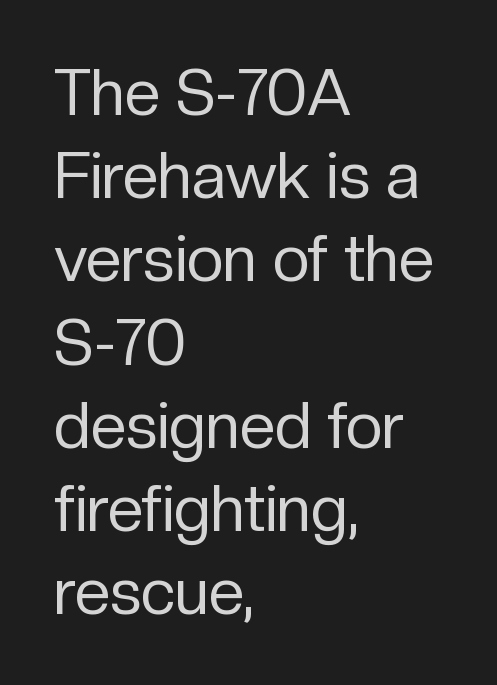
{"serif": "no", "italic": "no", "bold": "no", "weight": "regular", "width": "normal", "stroke_contrast": "low", "x_height": "medium", "monospaced": "no", "underline": "no", "align": "left", "line_spacing": "normal", "line_spacing_ratio": 1.3, "letter_spacing": "normal", "letter_spacing_em": 0.0, "glyph_px": 64}
